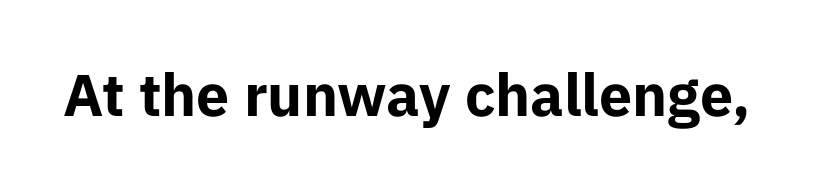
The image shows 59 px bold sans-serif type, upright; set normal letter spacing, not underlined; low stroke contrast and a medium x-height.
